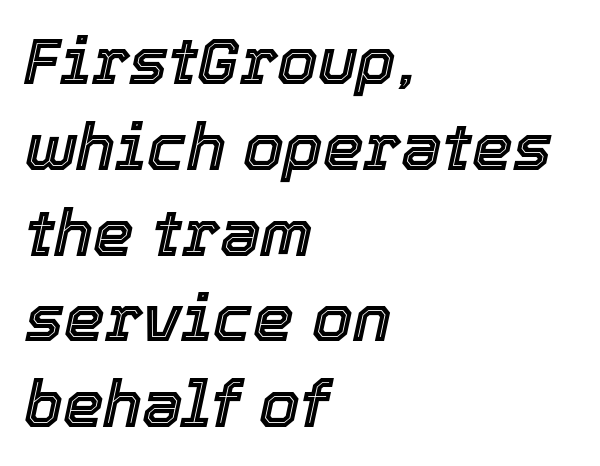
{"italic": "yes", "lean": "right", "slant_degrees": 12, "width": "normal", "x_height": "medium", "monospaced": "no", "underline": "no", "align": "left", "line_spacing": "normal", "line_spacing_ratio": 1.32, "letter_spacing": "normal", "letter_spacing_em": 0.0, "glyph_px": 65}
